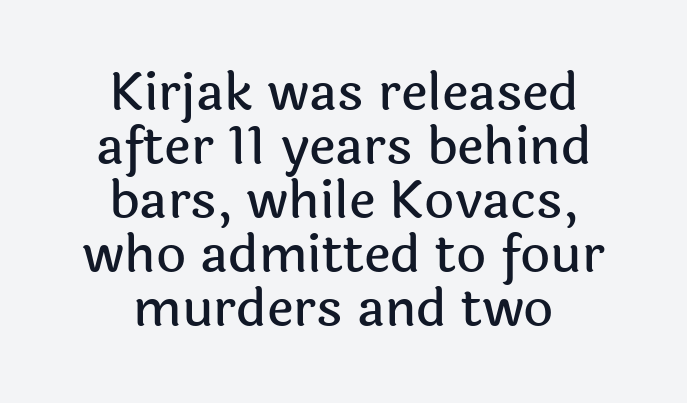
Quick note: underline off. Nope, no serifs anywhere on these letters. If you folded the block vertically in half, each line would mirror itself in length. Glyph-to-glyph distance matches everyday printed text. The letters stand upright; this is a roman face.
